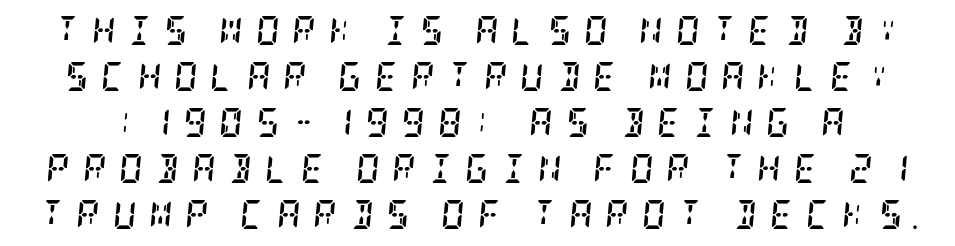
The image shows 29 px semibold, condensed serif type, italic (leaning right); set normal line spacing (1.59x), unusually wide letter spacing (+0.44 em), not underlined; low stroke contrast and a large x-height.
